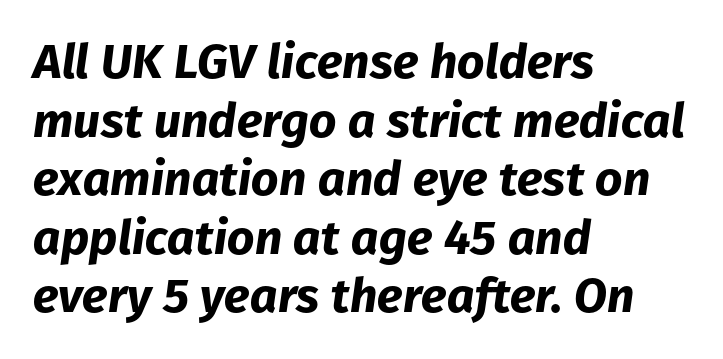
{"italic": "yes", "lean": "right", "slant_degrees": 8, "bold": "yes", "weight": "bold", "width": "normal", "stroke_contrast": "low", "x_height": "medium", "monospaced": "no", "underline": "no", "align": "left", "line_spacing_ratio": 1.22, "letter_spacing": "normal", "letter_spacing_em": 0.0, "glyph_px": 48}
